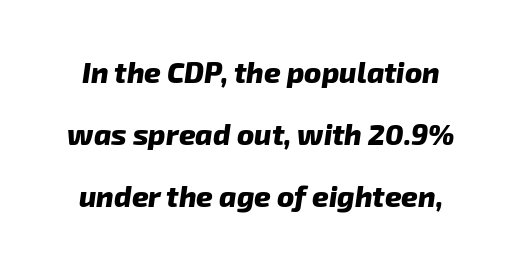
Q: Is the text bold? A: Yes.
Q: Is the typeface a serif or a sans-serif typeface? A: Sans-serif.
Q: Is the text underlined? A: No.
Q: Is the spacing between letters normal or unusually wide? A: Normal.
Q: Is the spacing between lines tight, normal or loose? A: Loose.
Q: Width (condensed, normal, or wide)? A: Normal.
Q: Stroke contrast? A: Low.
Q: x-height? A: Medium.
Q: Monospaced? A: No.
